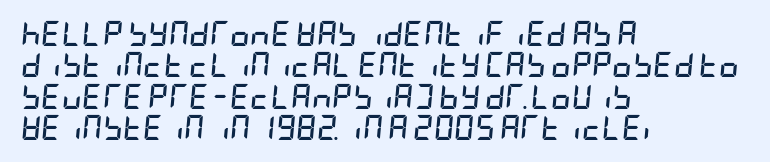
Q: Is the text bold? A: Yes.
Q: Is the text italic (slanted)? A: Yes, it leans right by about 5 degrees.
Q: Is the text underlined? A: No.
Q: How is the paragraph aligned? A: Left-aligned.
Q: Is the spacing between letters normal or unusually wide? A: Normal.
Q: Is the spacing between lines tight, normal or loose? A: Normal.
